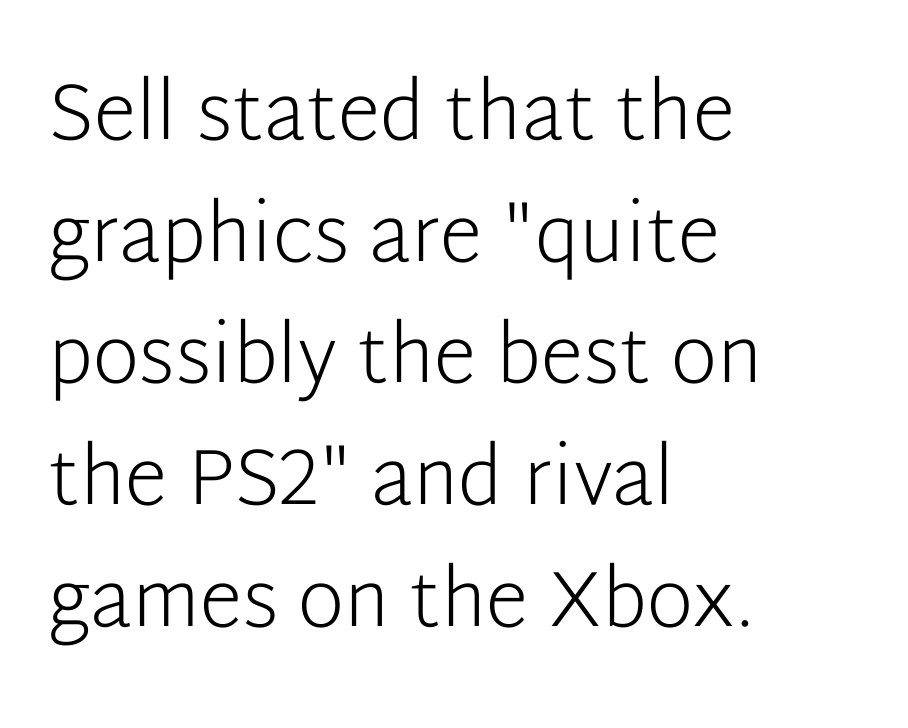
Q: Is the text bold? A: No.
Q: Is the text italic (slanted)? A: No, it is upright.
Q: Is the typeface a serif or a sans-serif typeface? A: Sans-serif.
Q: Is the text underlined? A: No.
Q: How is the paragraph aligned? A: Left-aligned.
Q: Is the spacing between letters normal or unusually wide? A: Normal.
Q: Is the spacing between lines tight, normal or loose? A: Normal.
Q: Width (condensed, normal, or wide)? A: Normal.
Q: Stroke contrast? A: Low.
Q: x-height? A: Medium.
Q: Monospaced? A: No.
